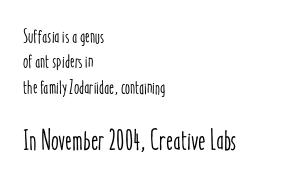
The passage shown begins with its smaller block and ends with its larger one. Typeset ragged right — the left edge is the straight one. No italicization has been applied; the sample stays upright. Just letters on the line, the space beneath them empty. Spacing verdict: proportional, widths tailored to each character.
